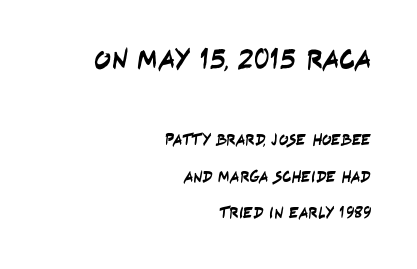
{"serif": "no", "width": "condensed", "stroke_contrast": "low", "x_height": "large", "monospaced": "no", "underline": "no", "align": "right", "line_spacing": "loose", "line_spacing_ratio": 2.28, "letter_spacing": "normal", "letter_spacing_em": 0.0, "larger_block": "first", "size_ratio": 1.75, "glyph_px": 28}
